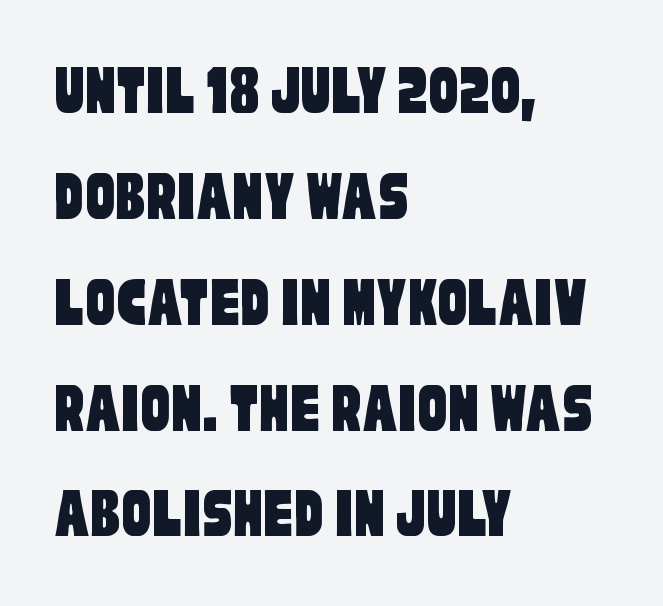
{"serif": "no", "width": "condensed", "stroke_contrast": "low", "x_height": "large", "monospaced": "no", "underline": "no", "align": "left", "line_spacing": "normal", "line_spacing_ratio": 1.45, "letter_spacing": "normal", "letter_spacing_em": 0.0, "glyph_px": 73}
